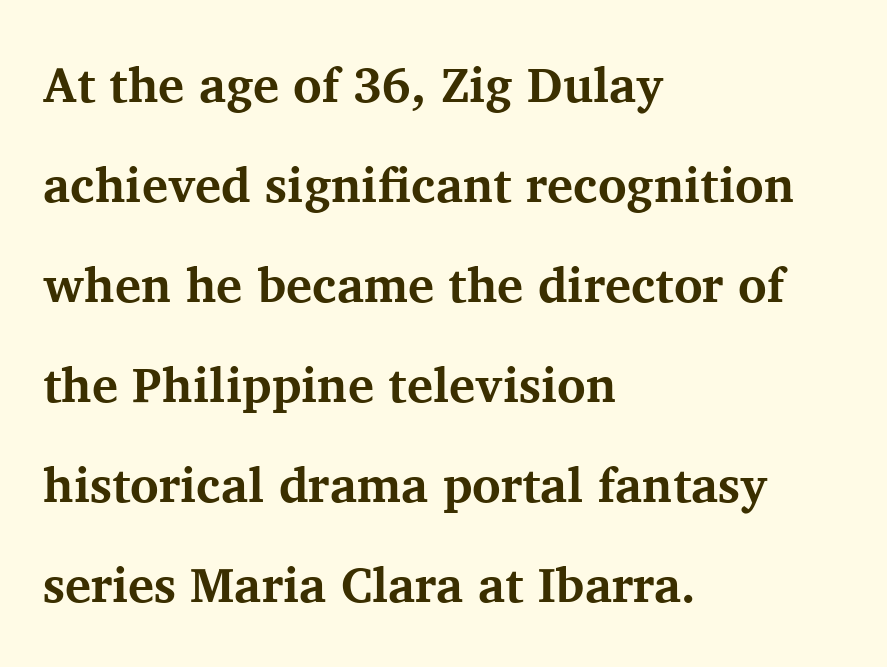
The image shows 49 px bold serif type, upright; set left-aligned, loose line spacing (2.04x), normal letter spacing, not underlined; medium stroke contrast and a medium x-height.
